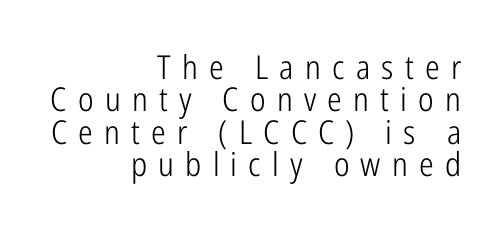
Q: Is the text bold? A: No.
Q: Is the text italic (slanted)? A: No, it is upright.
Q: Is the typeface a serif or a sans-serif typeface? A: Sans-serif.
Q: Is the text underlined? A: No.
Q: How is the paragraph aligned? A: Right-aligned.
Q: Is the spacing between letters normal or unusually wide? A: Unusually wide.
Q: Is the spacing between lines tight, normal or loose? A: Tight.
Q: Width (condensed, normal, or wide)? A: Condensed.
Q: Stroke contrast? A: Low.
Q: x-height? A: Medium.
Q: Monospaced? A: No.
